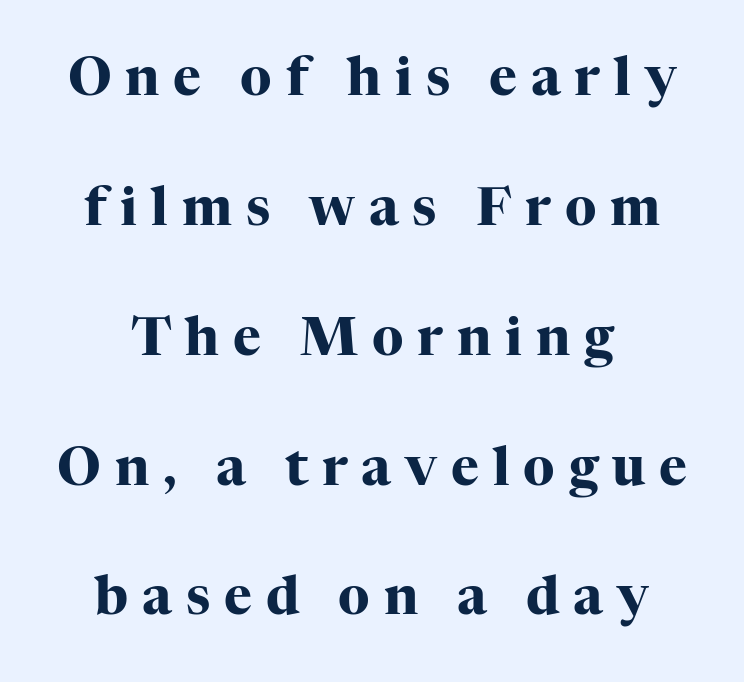
Q: Is the text bold? A: Yes.
Q: Is the text italic (slanted)? A: No, it is upright.
Q: Is the typeface a serif or a sans-serif typeface? A: Serif.
Q: Is the text underlined? A: No.
Q: How is the paragraph aligned? A: Centered.
Q: Is the spacing between letters normal or unusually wide? A: Unusually wide.
Q: Is the spacing between lines tight, normal or loose? A: Loose.
Q: Width (condensed, normal, or wide)? A: Normal.
Q: Stroke contrast? A: High.
Q: x-height? A: Medium.
Q: Monospaced? A: No.
